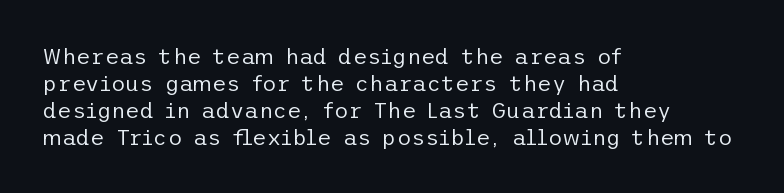
{"italic": "no", "bold": "no", "underline": "no", "align": "left", "line_spacing_ratio": 1.22, "letter_spacing": "normal", "letter_spacing_em": 0.0, "glyph_px": 22}
